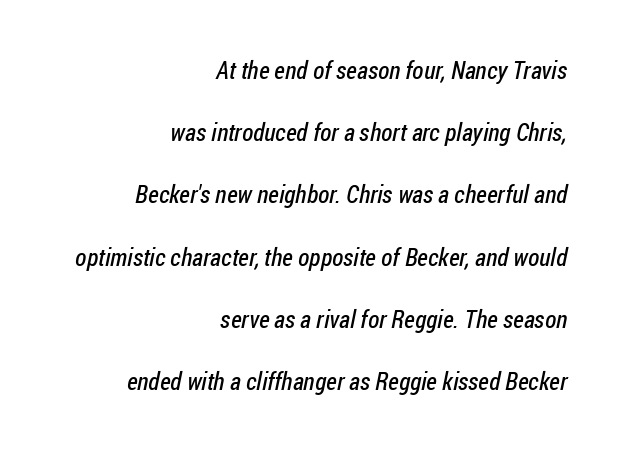
{"bold": "no", "underline": "no", "align": "right", "line_spacing": "loose", "line_spacing_ratio": 2.49, "letter_spacing": "normal", "letter_spacing_em": 0.0, "glyph_px": 25}
